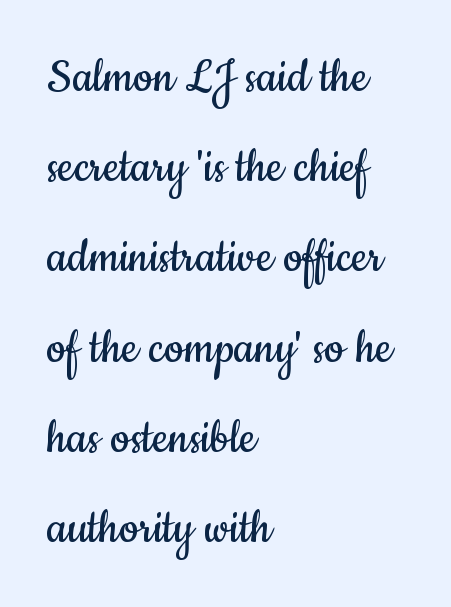
{"serif": "no", "bold": "no", "weight": "regular", "width": "condensed", "stroke_contrast": "low", "x_height": "small", "monospaced": "no", "underline": "no", "align": "left", "line_spacing": "normal", "line_spacing_ratio": 1.64, "letter_spacing": "normal", "letter_spacing_em": 0.0, "glyph_px": 55}
